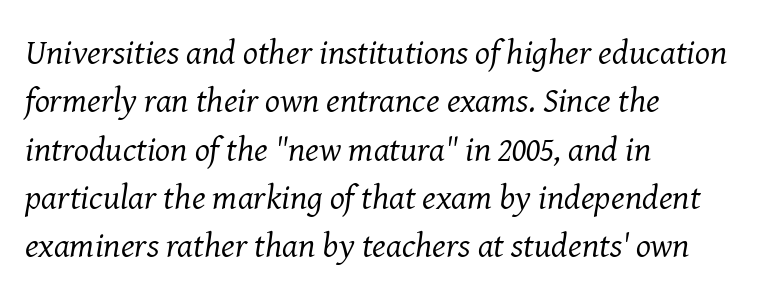
The image shows 35 px regular-weight serif type, italic (leaning right); set left-aligned, normal line spacing (1.38x), normal letter spacing, not underlined; medium stroke contrast and a medium x-height.
